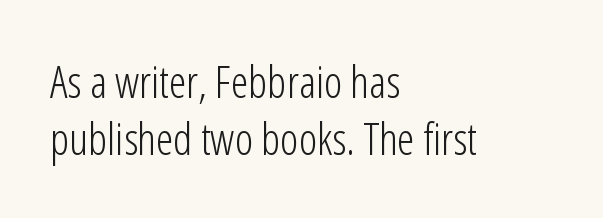
{"serif": "no", "italic": "no", "bold": "no", "weight": "light", "width": "condensed", "stroke_contrast": "low", "x_height": "medium", "monospaced": "no", "underline": "no", "align": "left", "line_spacing": "normal", "line_spacing_ratio": 1.29, "letter_spacing": "normal", "letter_spacing_em": 0.0, "glyph_px": 44}
